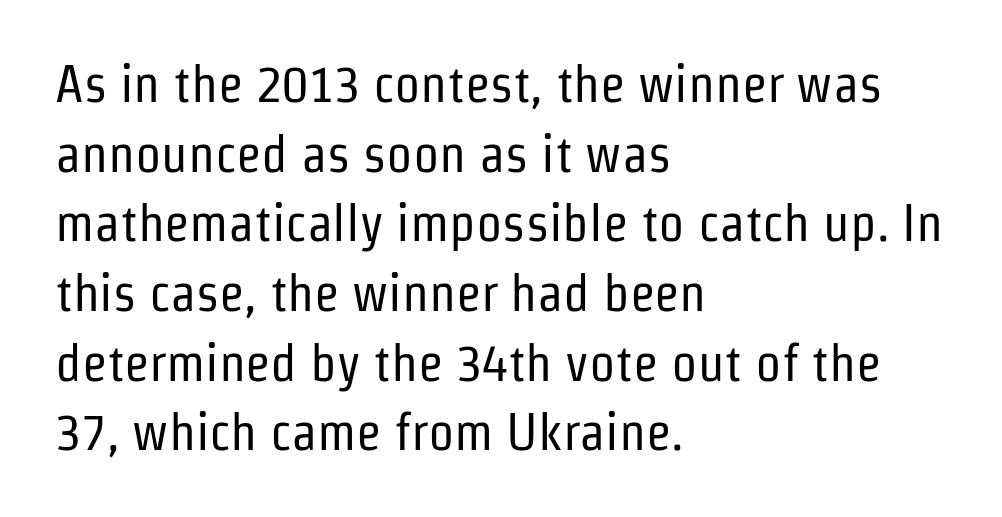
Check the space under the baseline: it is left empty. Look at the tracking — it's just the regular setting, nothing added. Every stem runs plumb, perpendicular to the baseline. Nope, no serifs anywhere on these letters. If you measured baseline to baseline, you'd find a middling distance.
